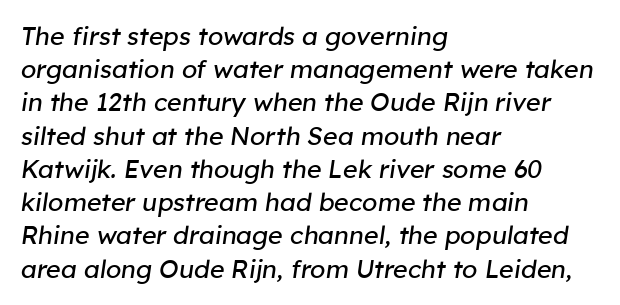
Q: Is the text bold? A: No.
Q: Is the text italic (slanted)? A: Yes, it leans right by about 8 degrees.
Q: Is the text underlined? A: No.
Q: How is the paragraph aligned? A: Left-aligned.
Q: Is the spacing between letters normal or unusually wide? A: Normal.
Q: Is the spacing between lines tight, normal or loose? A: Normal.
